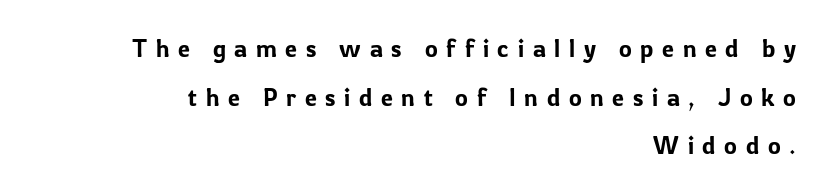
{"italic": "no", "underline": "no", "align": "right", "line_spacing": "loose", "line_spacing_ratio": 2.03, "letter_spacing": "wide", "letter_spacing_em": 0.36, "glyph_px": 24}
